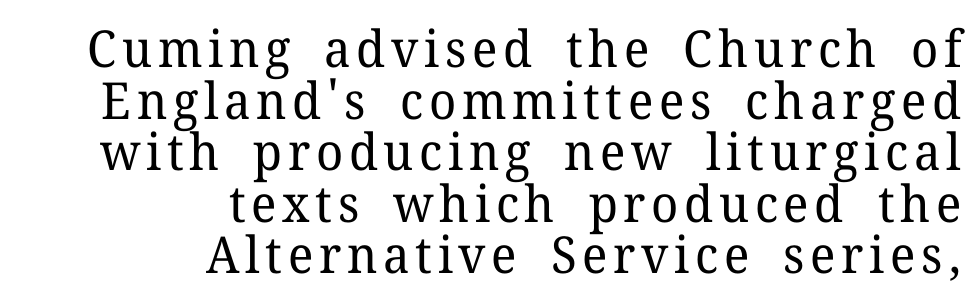
Q: Is the text bold? A: No.
Q: Is the text italic (slanted)? A: No, it is upright.
Q: Is the typeface a serif or a sans-serif typeface? A: Serif.
Q: Is the text underlined? A: No.
Q: How is the paragraph aligned? A: Right-aligned.
Q: Is the spacing between lines tight, normal or loose? A: Tight.
Q: Width (condensed, normal, or wide)? A: Normal.
Q: Stroke contrast? A: Low.
Q: x-height? A: Medium.
Q: Monospaced? A: No.
